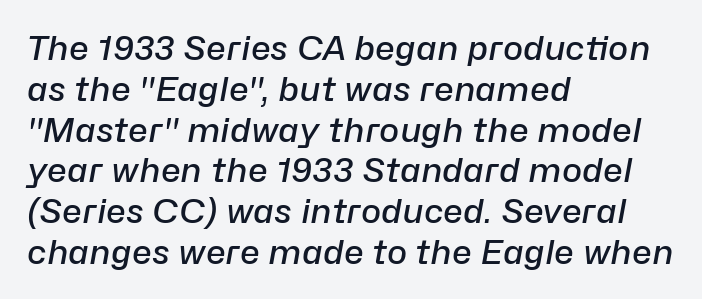
Q: Is the text bold? A: Semi-bold.
Q: Is the text italic (slanted)? A: Yes, it leans right by about 10 degrees.
Q: Is the text underlined? A: No.
Q: How is the paragraph aligned? A: Left-aligned.
Q: Is the spacing between letters normal or unusually wide? A: Normal.
Q: Width (condensed, normal, or wide)? A: Normal.
Q: Stroke contrast? A: Low.
Q: x-height? A: Medium.
Q: Monospaced? A: No.
